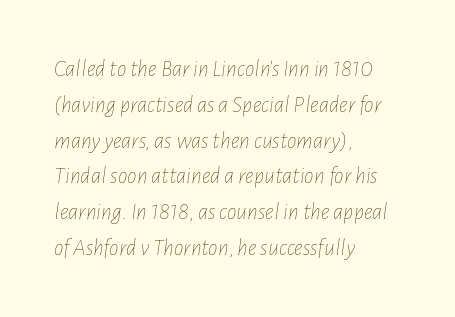
{"italic": "yes", "lean": "right", "slant_degrees": 7, "bold": "no", "underline": "no", "align": "left", "line_spacing": "normal", "line_spacing_ratio": 1.49, "letter_spacing": "normal", "letter_spacing_em": 0.0, "glyph_px": 24}
